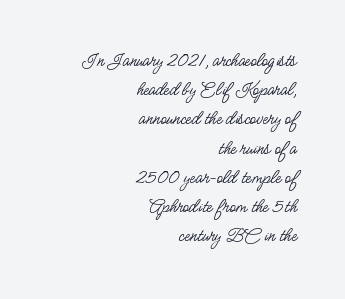
The image shows 20 px text type; set right-aligned, normal line spacing (1.46x), normal letter spacing, not underlined.
